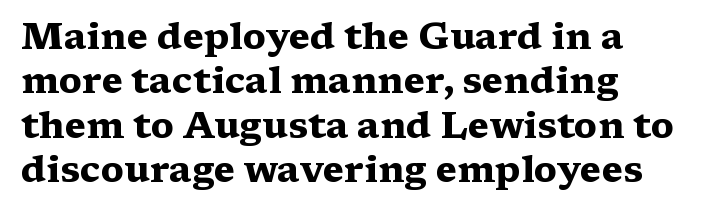
Q: Is the text bold? A: Yes.
Q: Is the text italic (slanted)? A: No, it is upright.
Q: Is the typeface a serif or a sans-serif typeface? A: Serif.
Q: Is the text underlined? A: No.
Q: Is the spacing between letters normal or unusually wide? A: Normal.
Q: Width (condensed, normal, or wide)? A: Wide.
Q: Stroke contrast? A: Medium.
Q: x-height? A: Medium.
Q: Monospaced? A: No.
